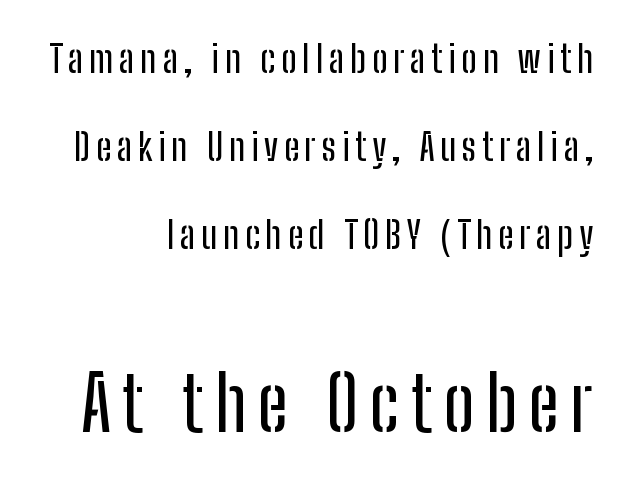
The image shows 75 px condensed sans-serif type, upright; set loose line spacing (2.31x), not underlined; the second (bottom) block is 1.97x larger; low stroke contrast and a medium x-height.
